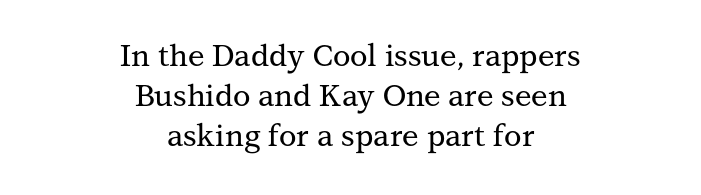
Q: Is the text italic (slanted)? A: No, it is upright.
Q: Is the typeface a serif or a sans-serif typeface? A: Serif.
Q: Is the text underlined? A: No.
Q: How is the paragraph aligned? A: Centered.
Q: Is the spacing between letters normal or unusually wide? A: Normal.
Q: Is the spacing between lines tight, normal or loose? A: Normal.
Q: Width (condensed, normal, or wide)? A: Normal.
Q: Stroke contrast? A: Medium.
Q: x-height? A: Medium.
Q: Monospaced? A: No.
